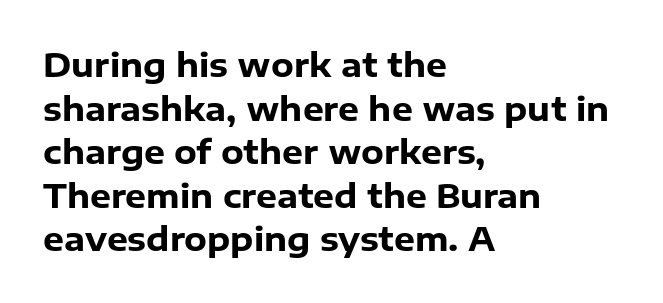
{"serif": "no", "italic": "no", "bold": "yes", "weight": "heavy", "width": "normal", "stroke_contrast": "low", "x_height": "medium", "monospaced": "no", "underline": "no", "align": "left", "line_spacing": "normal", "line_spacing_ratio": 1.32, "letter_spacing": "normal", "letter_spacing_em": 0.0, "glyph_px": 33}
